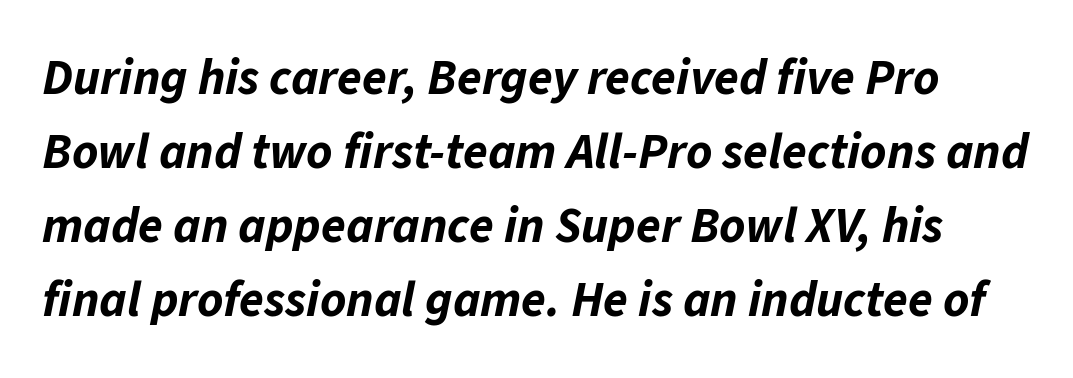
Q: Is the text bold? A: Yes.
Q: Is the text italic (slanted)? A: Yes, it leans right by about 11 degrees.
Q: Is the text underlined? A: No.
Q: Is the spacing between letters normal or unusually wide? A: Normal.
Q: Is the spacing between lines tight, normal or loose? A: Normal.
Q: Width (condensed, normal, or wide)? A: Normal.
Q: Stroke contrast? A: Low.
Q: x-height? A: Medium.
Q: Monospaced? A: No.
